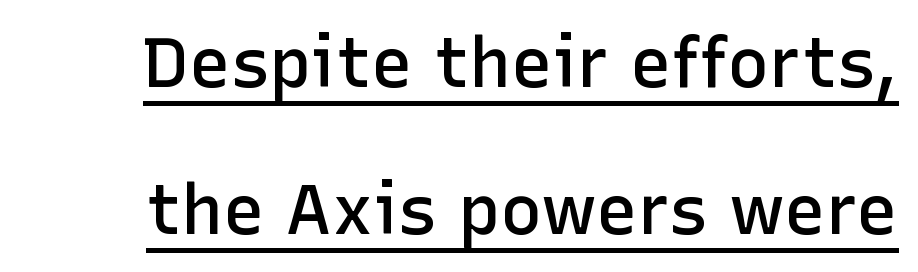
The image shows 70 px semibold sans-serif type, upright; set loose line spacing (2.1x), normal letter spacing, underlined; low stroke contrast and a medium x-height.
